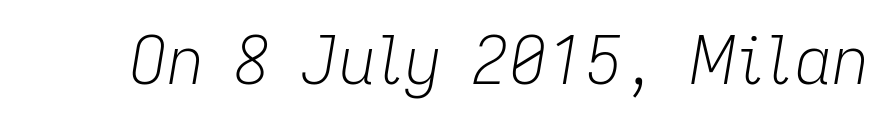
The image shows 66 px light type, italic (leaning right); set normal letter spacing, not underlined; low stroke contrast and a medium x-height.
